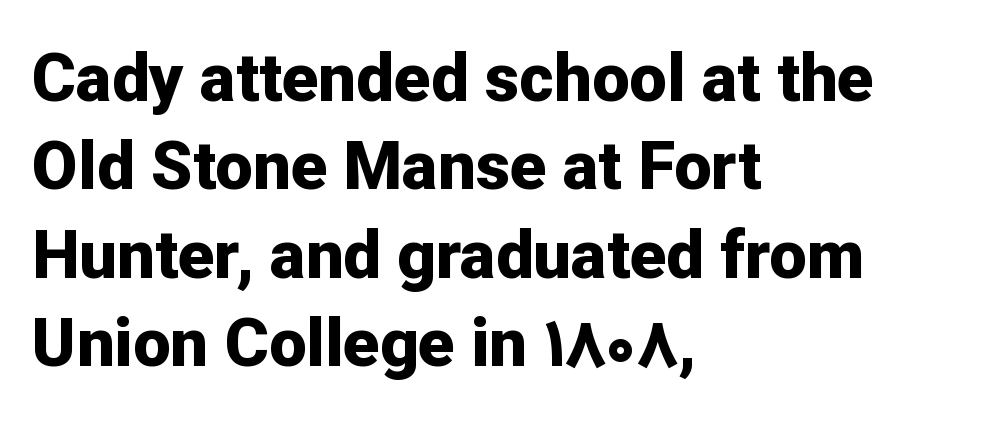
The face used here is proportionally spaced, like ordinary book or web type. The sample has been set heavy, in full bold. Each word holds together tightly as a unit, with standard inter-letter gaps. Evenly set lines give the paragraph a standard silhouette.
